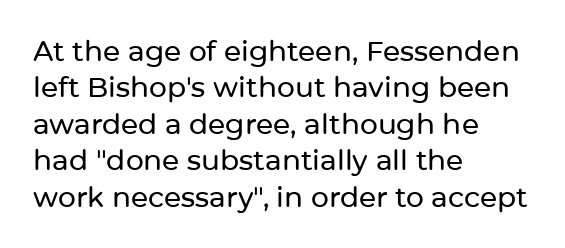
If you drew a line through each stem, it would be perfectly vertical. Words appear dense and cohesive because spacing is normal. The space between consecutive lines is moderate. The passage shown is typeset with a sans-serif family. The passage shown is not underscored anywhere.
